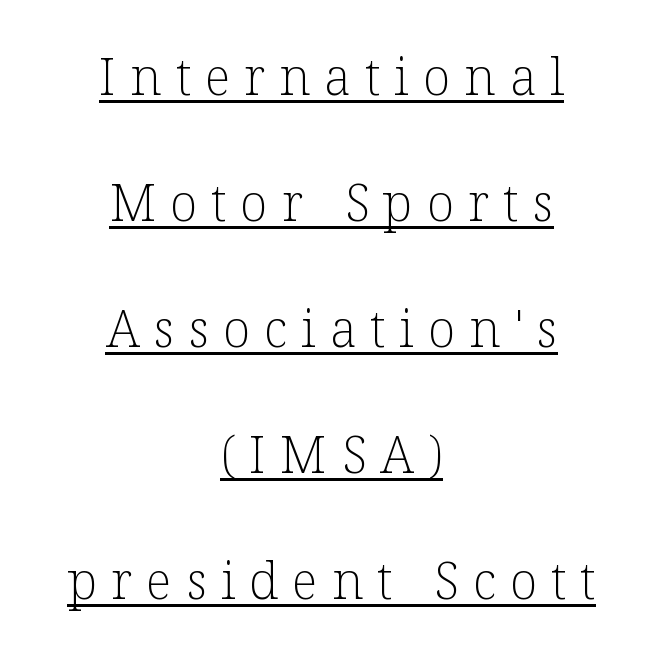
Q: Is the text bold? A: No.
Q: Is the text italic (slanted)? A: No, it is upright.
Q: Is the typeface a serif or a sans-serif typeface? A: Serif.
Q: Is the text underlined? A: Yes.
Q: How is the paragraph aligned? A: Centered.
Q: Is the spacing between letters normal or unusually wide? A: Unusually wide.
Q: Is the spacing between lines tight, normal or loose? A: Loose.
Q: Width (condensed, normal, or wide)? A: Normal.
Q: Stroke contrast? A: Low.
Q: x-height? A: Medium.
Q: Monospaced? A: No.
